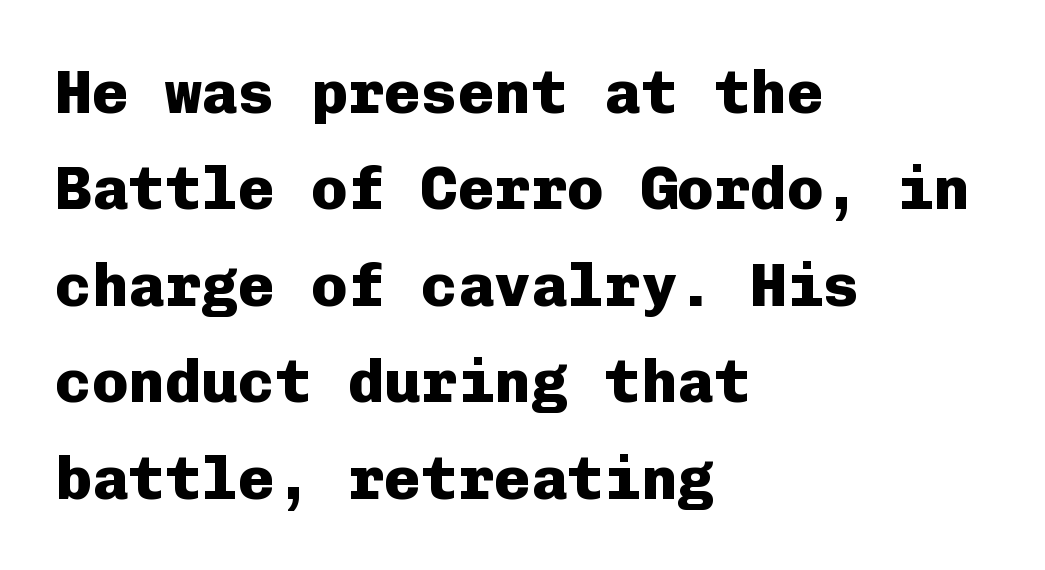
{"serif": "no", "italic": "no", "bold": "yes", "weight": "heavy", "width": "normal", "stroke_contrast": "low", "x_height": "medium", "monospaced": "yes", "underline": "no", "align": "left", "line_spacing": "normal", "line_spacing_ratio": 1.58, "letter_spacing": "normal", "letter_spacing_em": 0.0, "glyph_px": 61}
